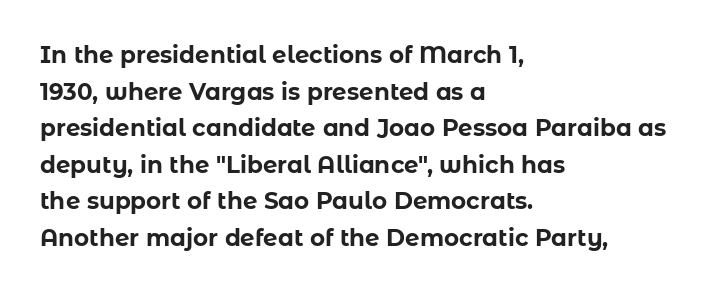
The image shows 23 px bold type, upright; set left-aligned, normal line spacing (1.59x), normal letter spacing, not underlined.
